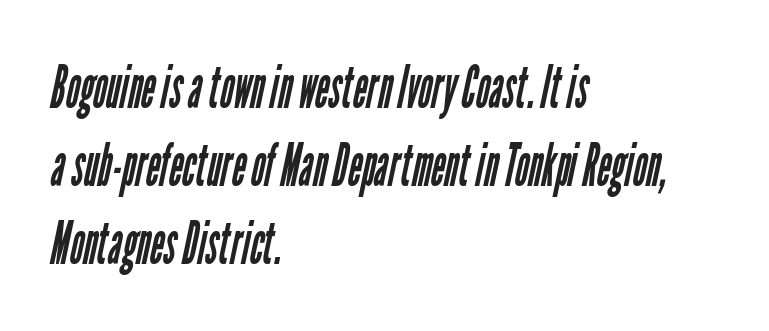
Stroke thickness stays within the range of a standard reading face or lighter. Does the type have serifs? No, each stem ends abruptly. Caption: standard tracking, unaltered. Descenders are the only things crossing below the line. Looks like regular typesetting: each glyph gets only the width it needs.
